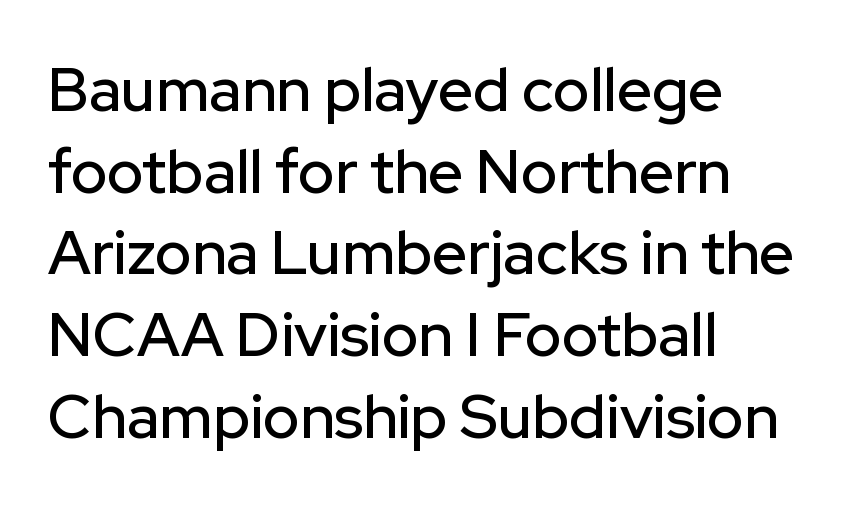
The image shows 61 px sans-serif type, upright; set left-aligned, normal line spacing (1.34x), normal letter spacing, not underlined; low stroke contrast and a medium x-height.
